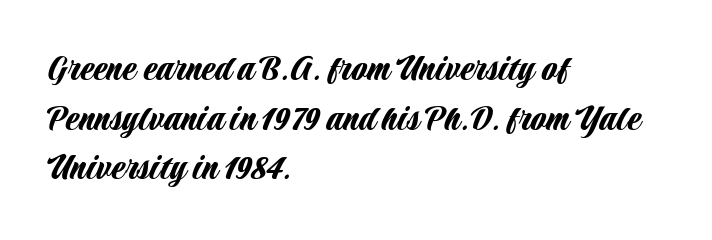
{"serif": "no", "width": "condensed", "stroke_contrast": "low", "x_height": "large", "monospaced": "no", "underline": "no", "align": "left", "line_spacing_ratio": 1.24, "letter_spacing": "normal", "letter_spacing_em": 0.0, "glyph_px": 40}
